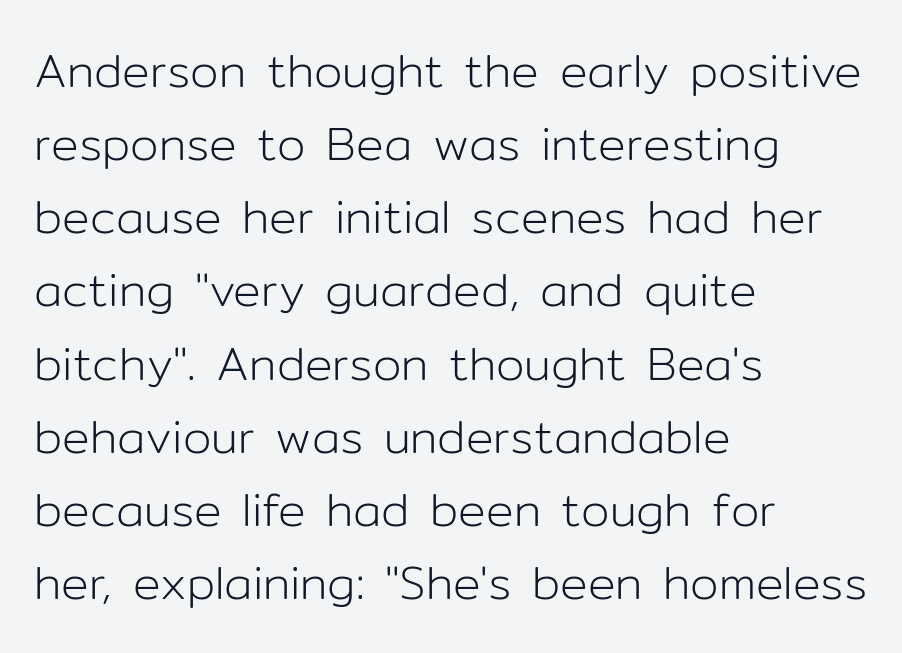
The image shows 46 px light sans-serif type, upright; set left-aligned, normal line spacing (1.59x), normal letter spacing, not underlined; low stroke contrast and a medium x-height.
